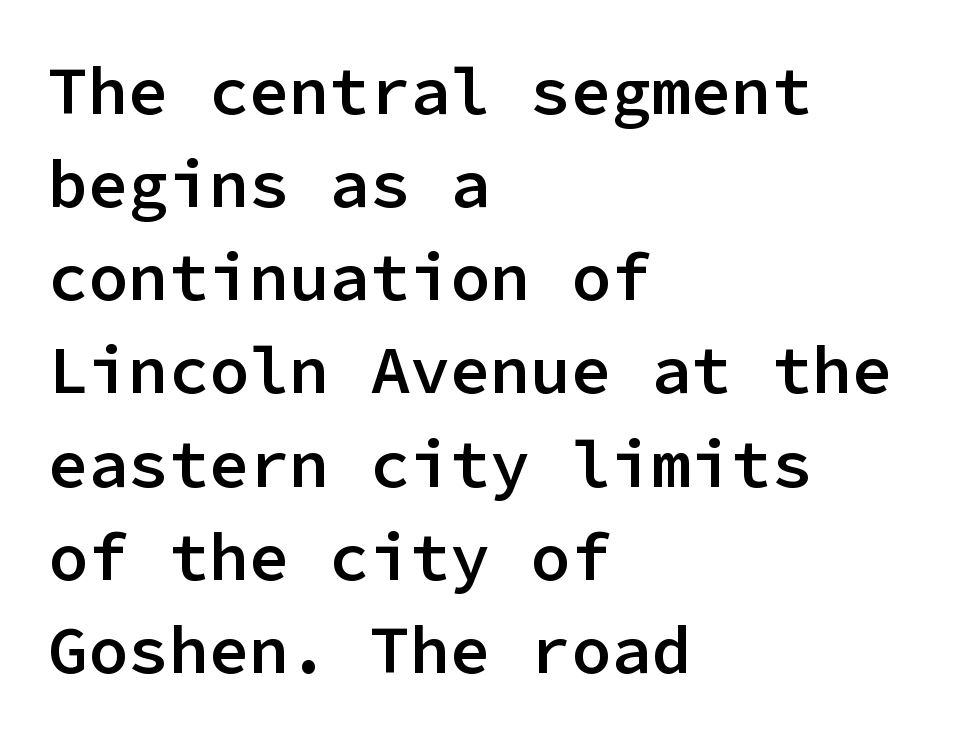
The image shows 67 px semibold sans-serif type, upright, monospaced; set left-aligned, normal line spacing (1.39x), normal letter spacing, not underlined; low stroke contrast and a medium x-height.
